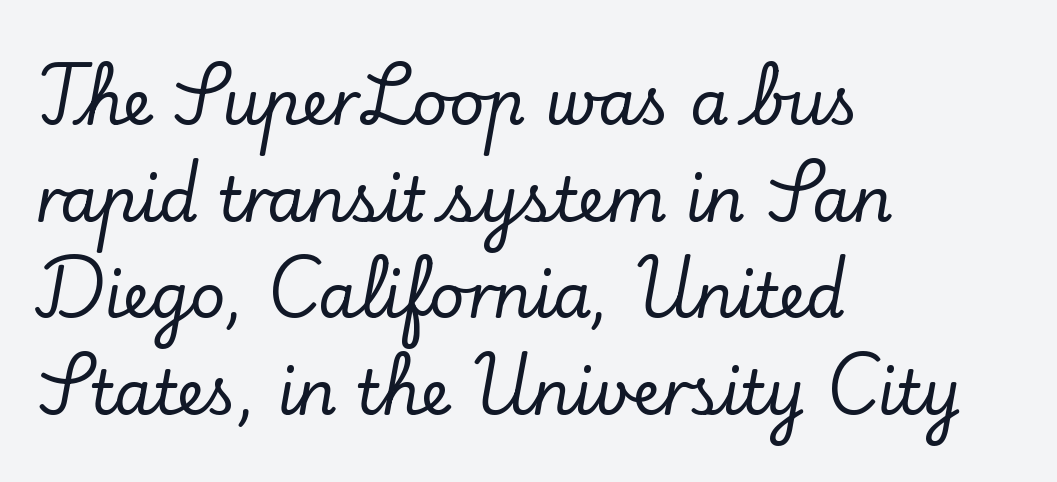
{"serif": "yes", "width": "normal", "stroke_contrast": "low", "x_height": "small", "monospaced": "no", "underline": "no", "align": "left", "line_spacing": "normal", "line_spacing_ratio": 1.56, "letter_spacing": "normal", "letter_spacing_em": 0.0, "glyph_px": 62}
